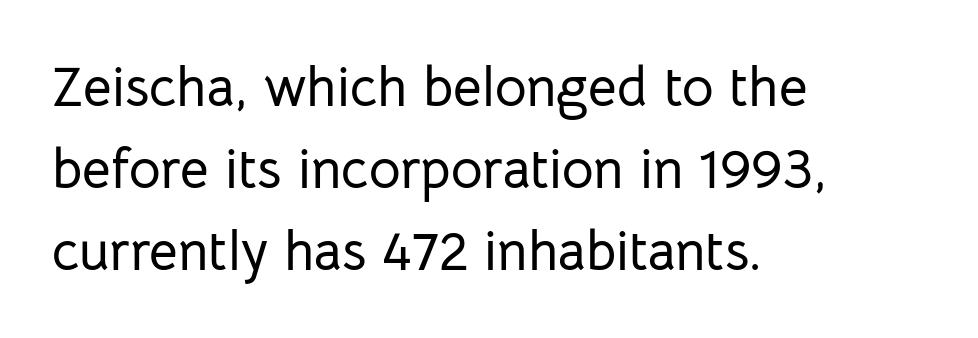
{"serif": "no", "italic": "no", "width": "normal", "stroke_contrast": "low", "x_height": "medium", "monospaced": "no", "underline": "no", "align": "left", "line_spacing": "normal", "line_spacing_ratio": 1.49, "letter_spacing": "normal", "letter_spacing_em": 0.0, "glyph_px": 55}
